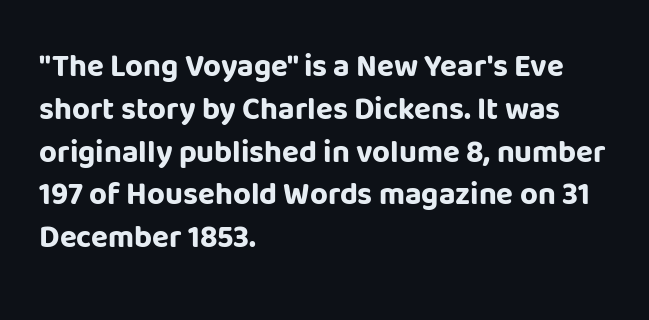
The image shows 31 px bold sans-serif type, upright; set left-aligned, normal line spacing (1.38x), normal letter spacing, not underlined; low stroke contrast and a large x-height.
